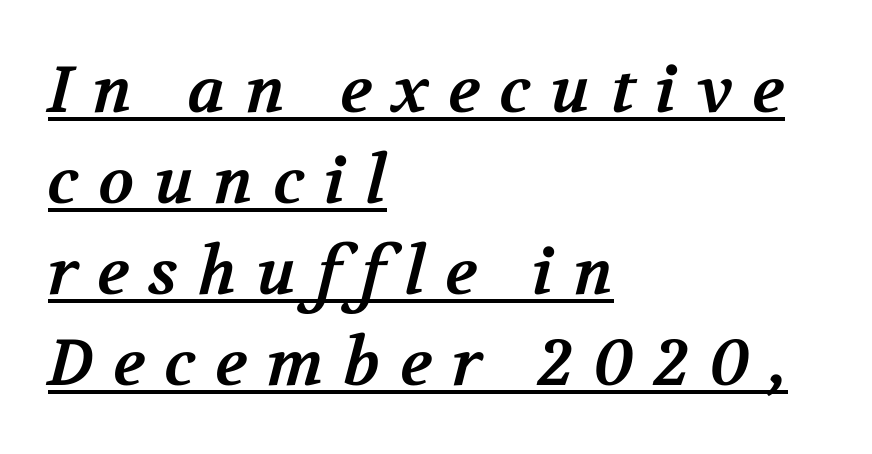
Q: Is the text bold? A: Yes.
Q: Is the typeface a serif or a sans-serif typeface? A: Serif.
Q: Is the text underlined? A: Yes.
Q: How is the paragraph aligned? A: Left-aligned.
Q: Is the spacing between letters normal or unusually wide? A: Unusually wide.
Q: Is the spacing between lines tight, normal or loose? A: Normal.
Q: Width (condensed, normal, or wide)? A: Normal.
Q: Stroke contrast? A: Medium.
Q: x-height? A: Medium.
Q: Monospaced? A: No.
